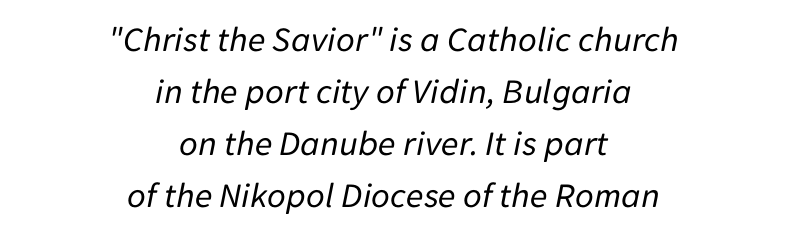
The image shows 36 px regular-weight type, italic (leaning right); set centered, normal line spacing (1.44x), normal letter spacing, not underlined; low stroke contrast and a medium x-height.
